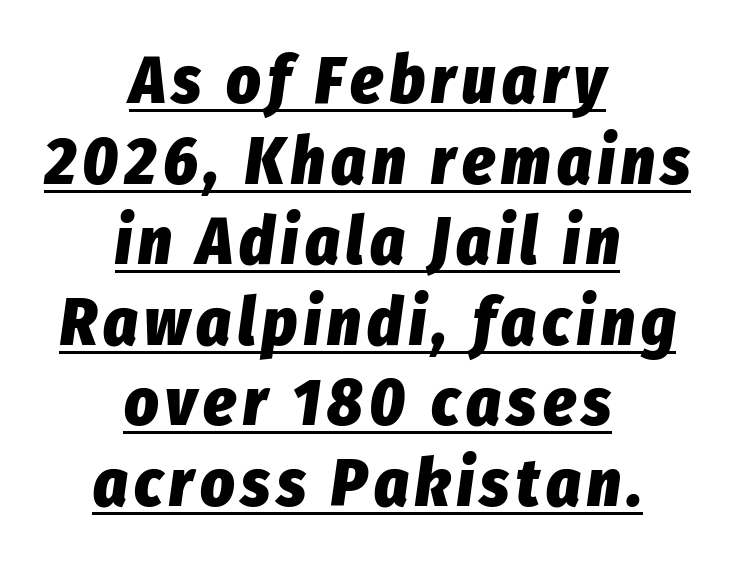
The image shows 66 px heavy, condensed type, italic (leaning right); set centered, line spacing 1.22x, underlined; low stroke contrast and a medium x-height.
